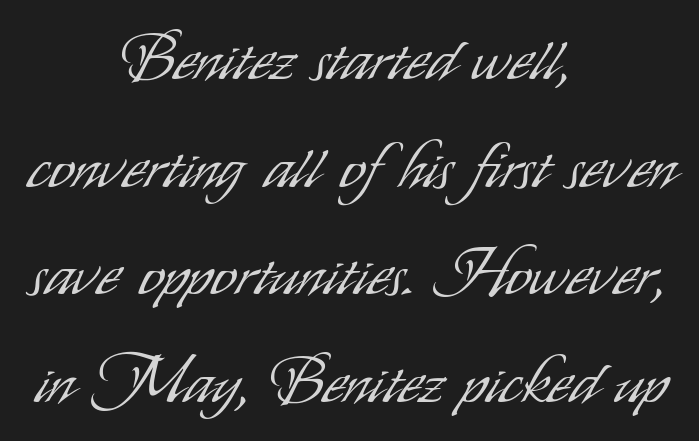
Q: Is the text bold? A: No.
Q: Is the text italic (slanted)? A: Yes.
Q: Is the typeface a serif or a sans-serif typeface? A: Sans-serif.
Q: Is the text underlined? A: No.
Q: How is the paragraph aligned? A: Centered.
Q: Is the spacing between letters normal or unusually wide? A: Normal.
Q: Is the spacing between lines tight, normal or loose? A: Normal.
Q: Width (condensed, normal, or wide)? A: Condensed.
Q: Stroke contrast? A: Low.
Q: x-height? A: Small.
Q: Monospaced? A: No.
